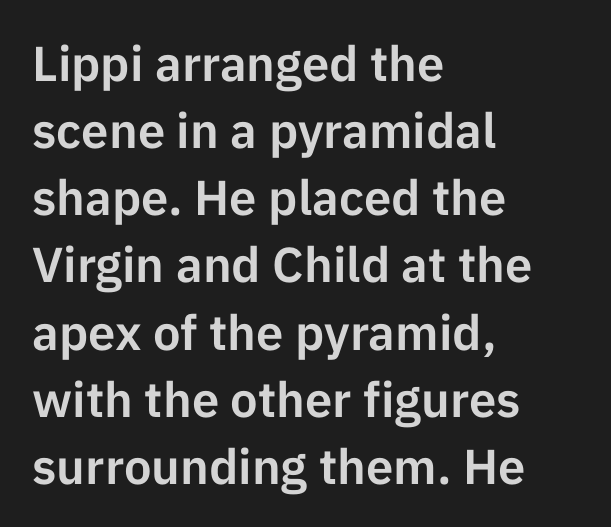
Q: Is the text italic (slanted)? A: No, it is upright.
Q: Is the typeface a serif or a sans-serif typeface? A: Sans-serif.
Q: Is the text underlined? A: No.
Q: How is the paragraph aligned? A: Left-aligned.
Q: Is the spacing between letters normal or unusually wide? A: Normal.
Q: Is the spacing between lines tight, normal or loose? A: Normal.
Q: Width (condensed, normal, or wide)? A: Normal.
Q: Stroke contrast? A: Low.
Q: x-height? A: Medium.
Q: Monospaced? A: No.
